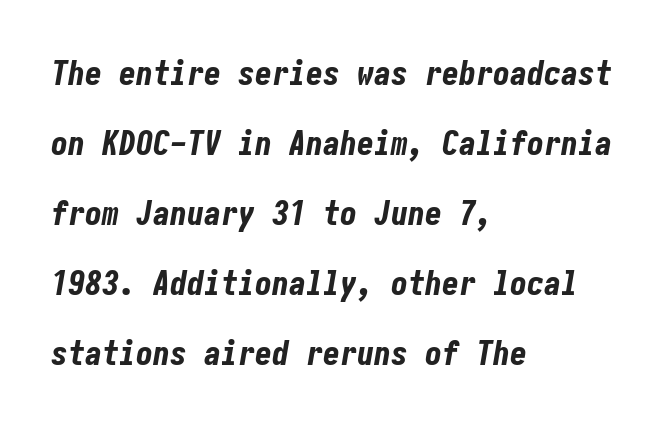
Q: Is the text bold? A: Yes.
Q: Is the text italic (slanted)? A: Yes, it leans right by about 10 degrees.
Q: Is the text underlined? A: No.
Q: How is the paragraph aligned? A: Left-aligned.
Q: Is the spacing between letters normal or unusually wide? A: Normal.
Q: Is the spacing between lines tight, normal or loose? A: Loose.
Q: Width (condensed, normal, or wide)? A: Condensed.
Q: Stroke contrast? A: Low.
Q: x-height? A: Medium.
